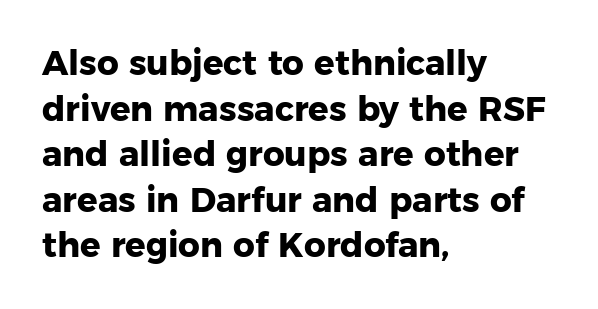
{"serif": "no", "italic": "no", "bold": "yes", "weight": "heavy", "width": "normal", "stroke_contrast": "low", "x_height": "medium", "monospaced": "no", "underline": "no", "align": "left", "line_spacing": "normal", "line_spacing_ratio": 1.34, "letter_spacing": "normal", "letter_spacing_em": 0.0, "glyph_px": 34}
